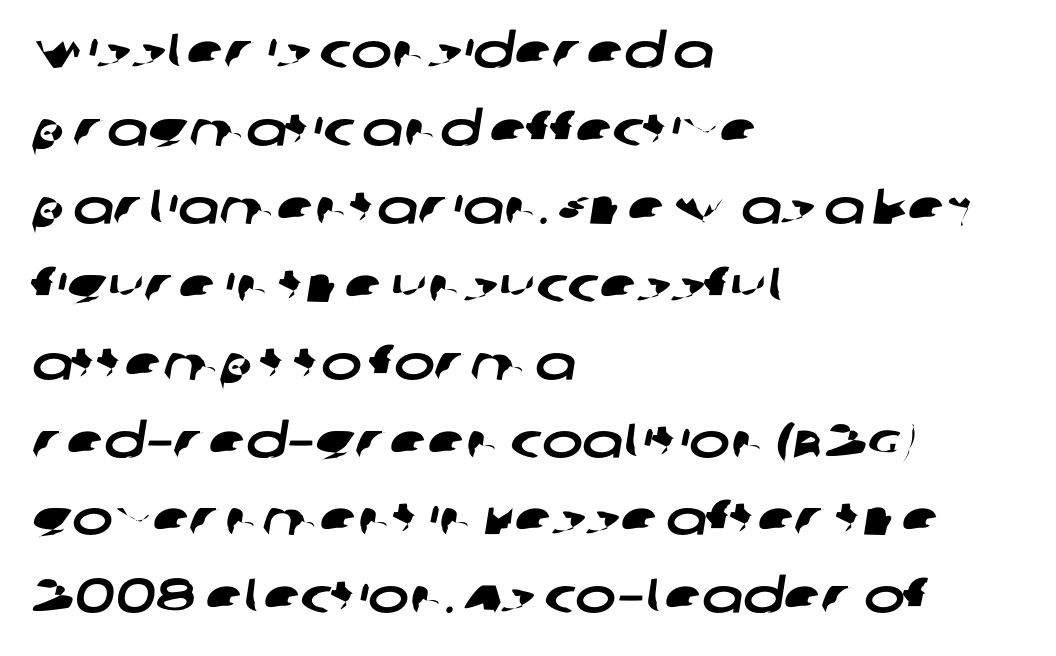
{"serif": "no", "width": "wide", "stroke_contrast": "low", "x_height": "large", "monospaced": "no", "underline": "no", "align": "left", "line_spacing": "normal", "line_spacing_ratio": 1.59, "letter_spacing": "normal", "letter_spacing_em": 0.0, "glyph_px": 49}
